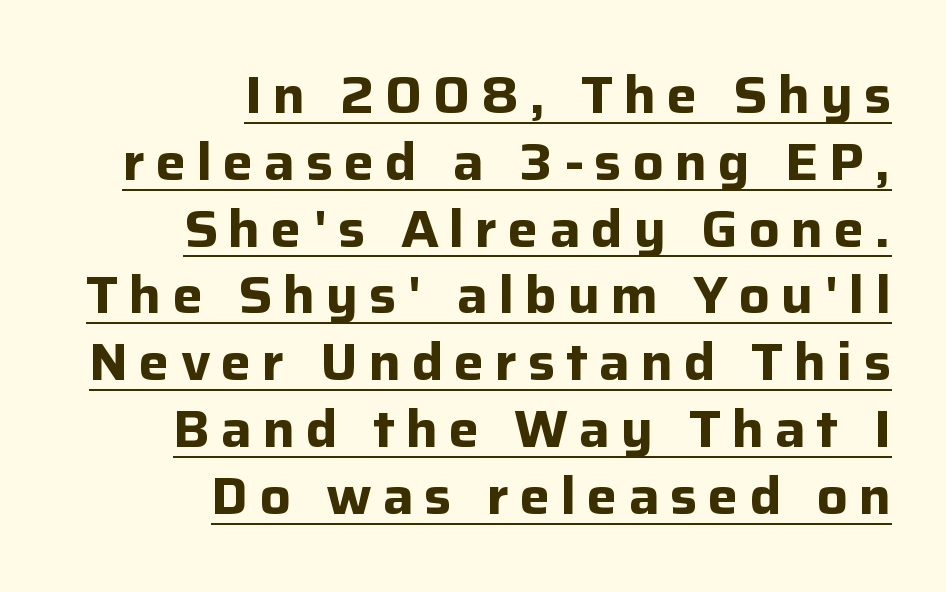
{"serif": "no", "italic": "no", "bold": "yes", "weight": "bold", "width": "normal", "stroke_contrast": "low", "x_height": "medium", "monospaced": "no", "underline": "yes", "align": "right", "line_spacing": "normal", "line_spacing_ratio": 1.31, "letter_spacing": "wide", "letter_spacing_em": 0.21, "glyph_px": 51}
